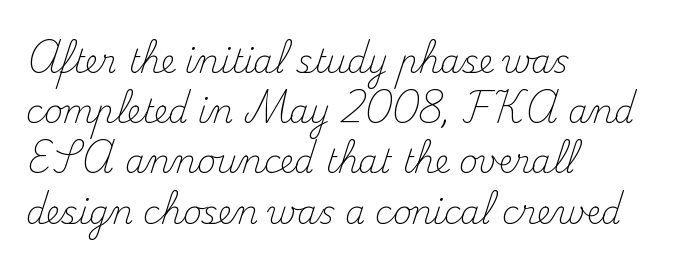
{"serif": "yes", "bold": "no", "weight": "light", "width": "normal", "stroke_contrast": "medium", "x_height": "small", "monospaced": "no", "underline": "no", "align": "left", "line_spacing": "normal", "line_spacing_ratio": 1.57, "letter_spacing": "normal", "letter_spacing_em": 0.0, "glyph_px": 32}
